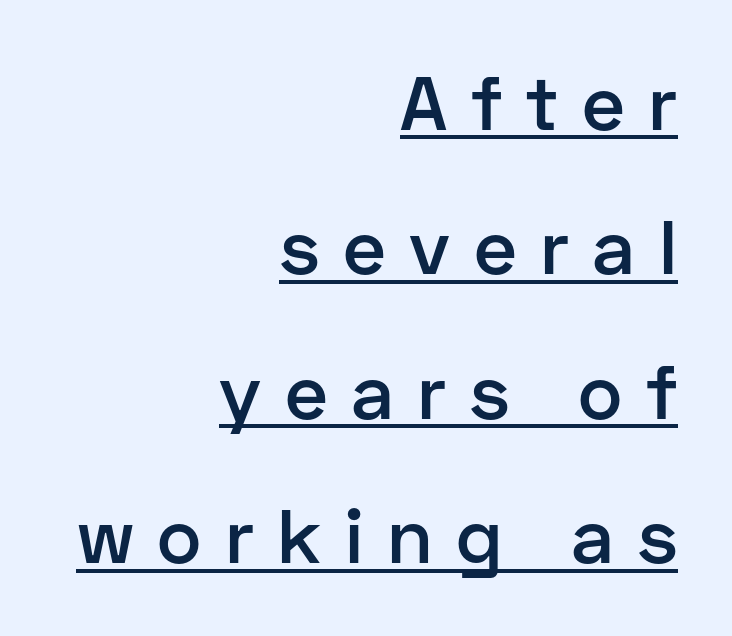
The image shows 76 px semibold sans-serif type, upright; set right-aligned, loose line spacing (1.9x), unusually wide letter spacing (+0.31 em), underlined; low stroke contrast and a medium x-height.
